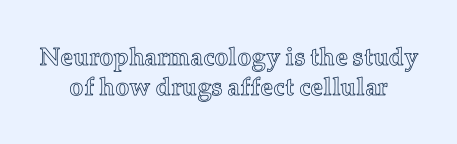
The image shows 25 px text type, upright; set centered, line spacing 1.2x, normal letter spacing, not underlined.
